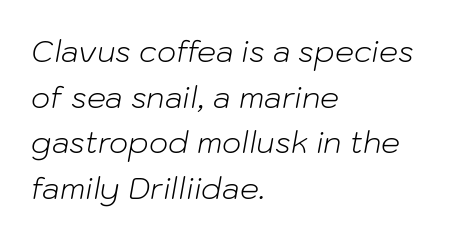
Q: Is the text bold? A: No.
Q: Is the text italic (slanted)? A: Yes, it leans right by about 10 degrees.
Q: Is the text underlined? A: No.
Q: How is the paragraph aligned? A: Left-aligned.
Q: Is the spacing between letters normal or unusually wide? A: Normal.
Q: Is the spacing between lines tight, normal or loose? A: Normal.
Q: Width (condensed, normal, or wide)? A: Normal.
Q: Stroke contrast? A: Low.
Q: x-height? A: Medium.
Q: Monospaced? A: No.
